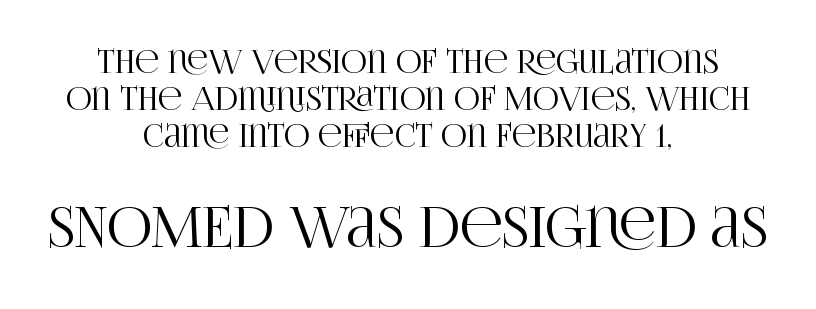
{"serif": "yes", "italic": "no", "width": "condensed", "stroke_contrast": "high", "x_height": "large", "monospaced": "no", "underline": "no", "align": "center", "line_spacing": "tight", "line_spacing_ratio": 1.15, "letter_spacing": "normal", "letter_spacing_em": 0.0, "larger_block": "second", "size_ratio": 1.75, "glyph_px": 56}
